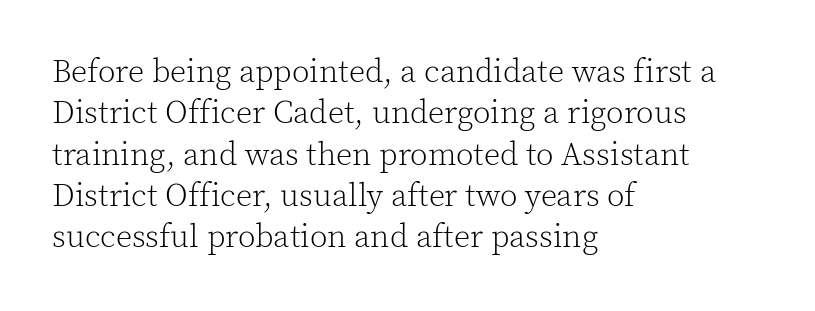
{"serif": "yes", "italic": "no", "bold": "no", "weight": "light", "width": "normal", "x_height": "medium", "monospaced": "no", "underline": "no", "align": "left", "line_spacing": "normal", "line_spacing_ratio": 1.29, "letter_spacing": "normal", "letter_spacing_em": 0.0, "glyph_px": 32}
